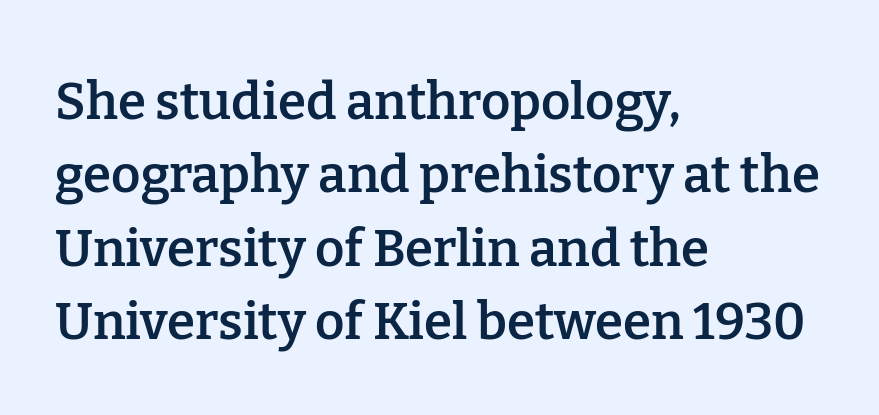
This is serif lettering, the kind often seen in printed books. Do the characters align in a grid? No, the font is proportional. One glance says typical: line gaps are just what's usual. The glyphs are unaccompanied by any horizontal stroke below them. The face used here is a semibold: visibly heavier than regular, lighter than bold.
